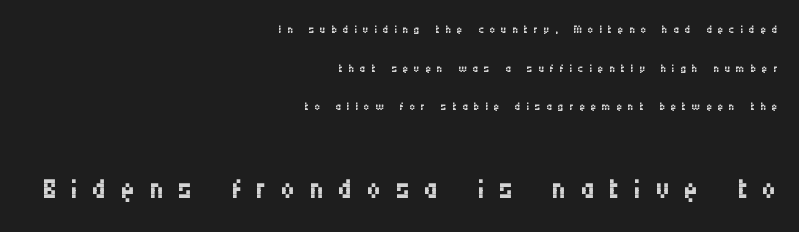
{"serif": "no", "italic": "no", "bold": "no", "weight": "regular", "width": "condensed", "stroke_contrast": "medium", "x_height": "large", "monospaced": "no", "underline": "no", "align": "right", "line_spacing": "loose", "line_spacing_ratio": 2.42, "letter_spacing": "wide", "letter_spacing_em": 0.35, "larger_block": "second", "size_ratio": 2.5, "glyph_px": 40}
